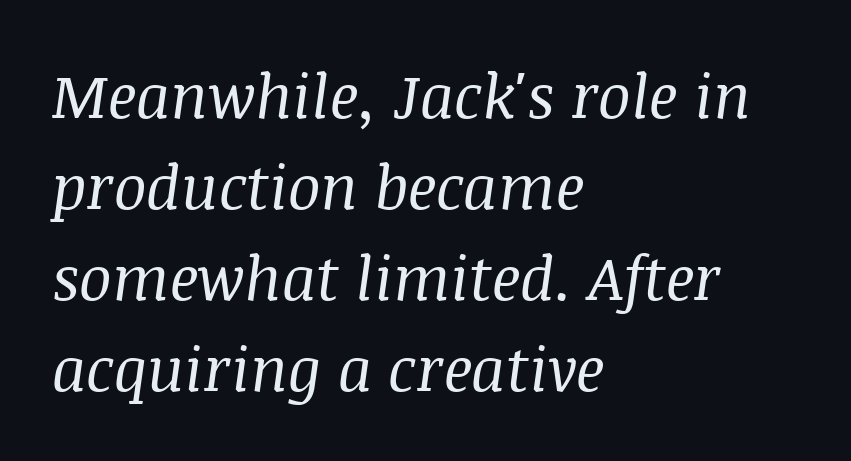
Glyph-to-glyph distance matches everyday printed text. This rendering employs a face with finishing strokes, i.e., a serif. The face used here is proportionally spaced, like ordinary book or web type. The leading is moderate, giving the passage an even texture.
